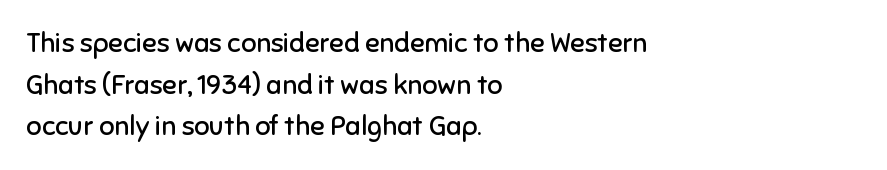
The image shows 27 px text type, upright; set left-aligned, normal line spacing (1.54x), normal letter spacing, not underlined.
